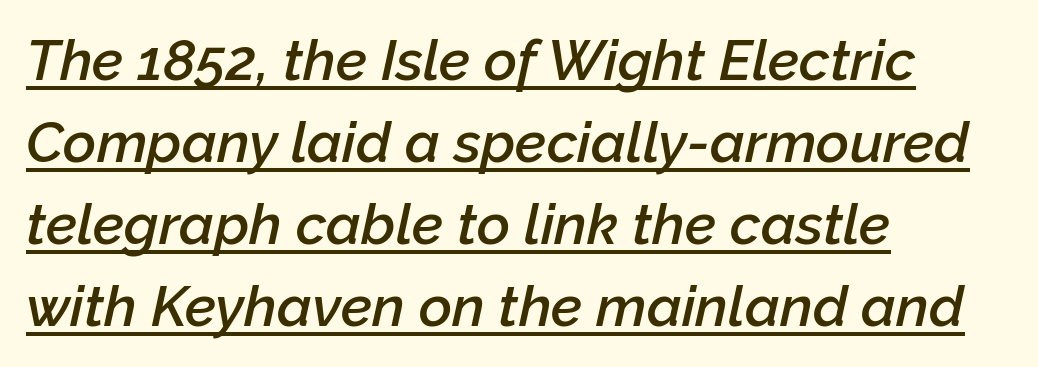
{"italic": "yes", "lean": "right", "slant_degrees": 12, "bold": "semi", "weight": "semibold", "width": "normal", "stroke_contrast": "low", "x_height": "medium", "monospaced": "no", "underline": "yes", "align": "left", "line_spacing": "normal", "line_spacing_ratio": 1.44, "letter_spacing": "normal", "letter_spacing_em": 0.0, "glyph_px": 57}
